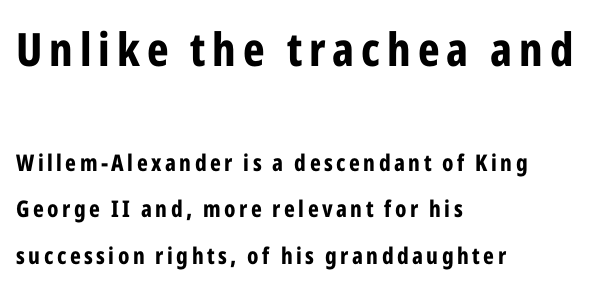
Q: Is the text bold? A: Yes.
Q: Is the text italic (slanted)? A: No, it is upright.
Q: Is the typeface a serif or a sans-serif typeface? A: Sans-serif.
Q: Is the text underlined? A: No.
Q: How is the paragraph aligned? A: Left-aligned.
Q: Is the spacing between lines tight, normal or loose? A: Loose.
Q: Which block of text is set in a larger size, the first (top) or the second (bottom)? A: The first (top) one.
Q: Width (condensed, normal, or wide)? A: Condensed.
Q: Stroke contrast? A: Low.
Q: x-height? A: Medium.
Q: Monospaced? A: No.
